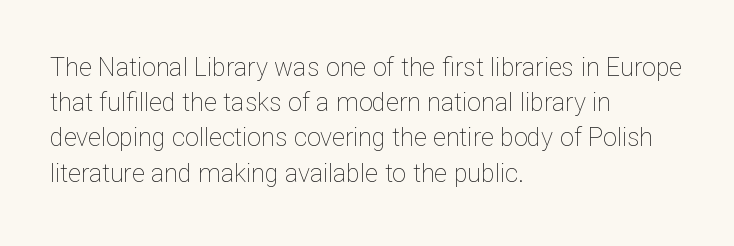
The image shows 25 px text type, upright; set left-aligned, normal line spacing (1.41x), normal letter spacing, not underlined.
